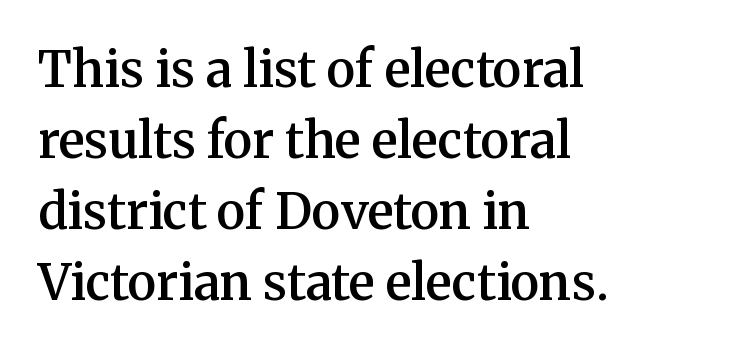
Q: Is the text bold? A: Semi-bold.
Q: Is the text italic (slanted)? A: No, it is upright.
Q: Is the typeface a serif or a sans-serif typeface? A: Serif.
Q: Is the text underlined? A: No.
Q: How is the paragraph aligned? A: Left-aligned.
Q: Is the spacing between letters normal or unusually wide? A: Normal.
Q: Is the spacing between lines tight, normal or loose? A: Normal.
Q: Width (condensed, normal, or wide)? A: Normal.
Q: Stroke contrast? A: Medium.
Q: x-height? A: Medium.
Q: Monospaced? A: No.
